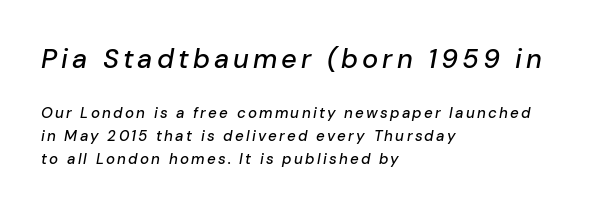
The image shows 27 px text type, italic (leaning right); set left-aligned, normal line spacing (1.51x), not underlined; the first (top) block is 1.8x larger.
